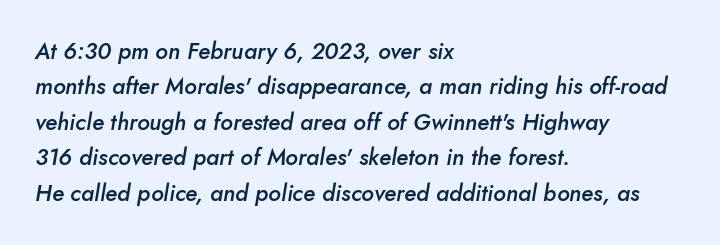
A typesetter would call this leading conventional body-copy spacing. The specimen reads as italic at a glance. Compared with an ordinary text face, these strokes are moderately heavier — a semibold. The paragraph shown leans on its left margin.
